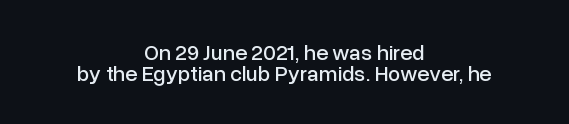
Tall strokes in this sample are plumb rather than angled. The words here are not underlined. Does the copy run flush right? No — it is centered line by line. Standard letterfit; no display-style spreading of the glyphs.
